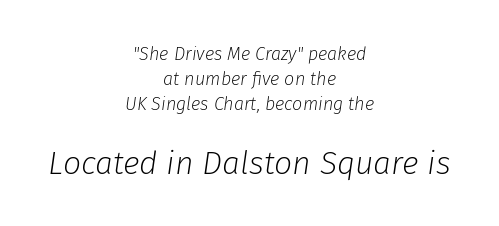
The image shows 32 px light type, italic (leaning right); set centered, normal line spacing (1.39x), normal letter spacing, not underlined; the second (bottom) block is 1.78x larger; low stroke contrast and a medium x-height.
